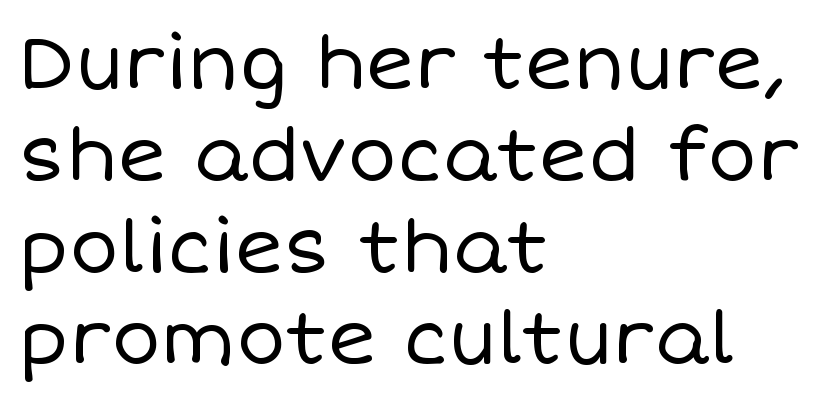
{"italic": "no", "bold": "no", "weight": "regular", "width": "normal", "stroke_contrast": "low", "x_height": "large", "monospaced": "no", "underline": "no", "align": "left", "line_spacing_ratio": 1.24, "letter_spacing": "normal", "letter_spacing_em": 0.0, "glyph_px": 74}
